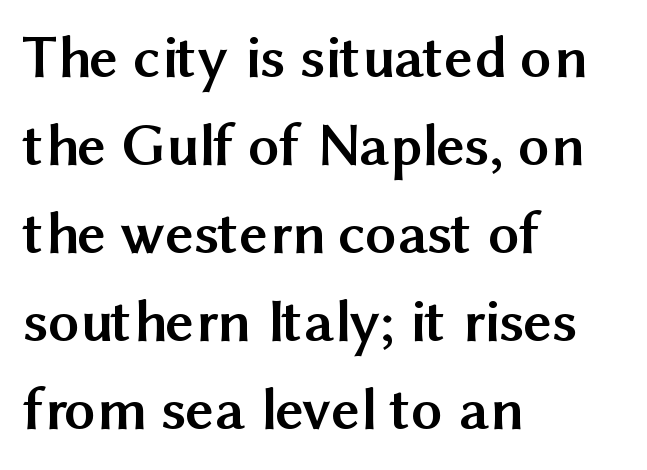
The image shows 62 px semibold sans-serif type, upright; set left-aligned, normal line spacing (1.42x), normal letter spacing, not underlined; medium stroke contrast and a medium x-height.
